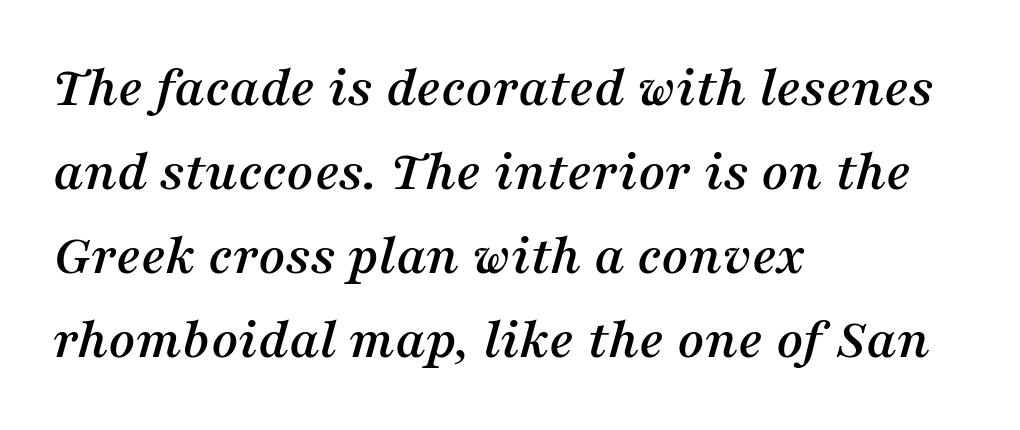
The image shows 58 px serif type, italic (leaning right); set left-aligned, normal line spacing (1.45x), normal letter spacing, not underlined; medium stroke contrast and a medium x-height.
